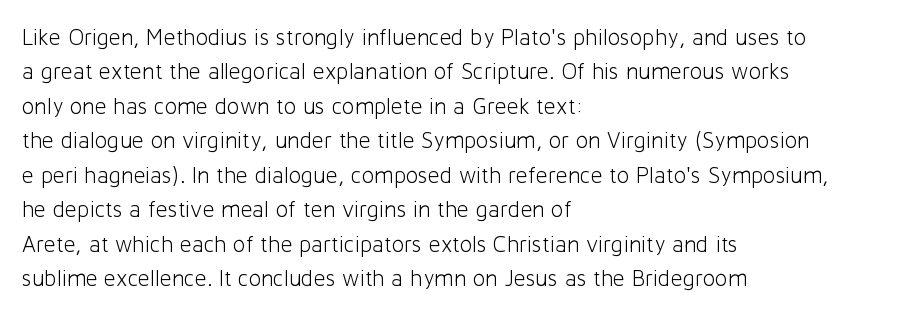
Q: Is the text bold? A: No.
Q: Is the text italic (slanted)? A: No, it is upright.
Q: Is the text underlined? A: No.
Q: How is the paragraph aligned? A: Left-aligned.
Q: Is the spacing between letters normal or unusually wide? A: Normal.
Q: Is the spacing between lines tight, normal or loose? A: Normal.
